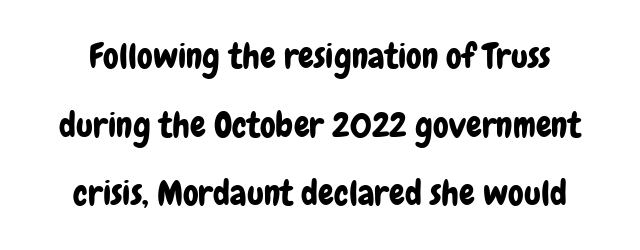
The image shows 35 px condensed sans-serif type, upright; set loose line spacing (1.96x), normal letter spacing, not underlined; low stroke contrast and a medium x-height.
